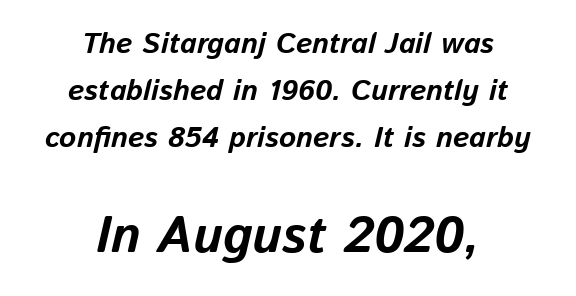
Q: Is the text bold? A: Yes.
Q: Is the text italic (slanted)? A: Yes, it leans right by about 13 degrees.
Q: Is the text underlined? A: No.
Q: How is the paragraph aligned? A: Centered.
Q: Is the spacing between letters normal or unusually wide? A: Normal.
Q: Is the spacing between lines tight, normal or loose? A: Normal.
Q: Which block of text is set in a larger size, the first (top) or the second (bottom)? A: The second (bottom) one.
Q: Width (condensed, normal, or wide)? A: Normal.
Q: Stroke contrast? A: Low.
Q: x-height? A: Medium.
Q: Monospaced? A: No.
